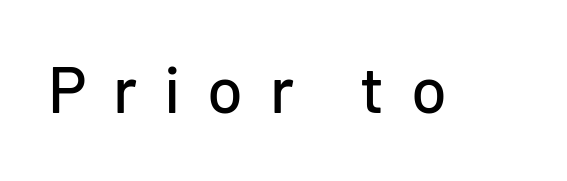
{"serif": "no", "italic": "no", "width": "normal", "stroke_contrast": "low", "x_height": "medium", "monospaced": "no", "underline": "no", "letter_spacing": "wide", "letter_spacing_em": 0.41, "glyph_px": 65}
